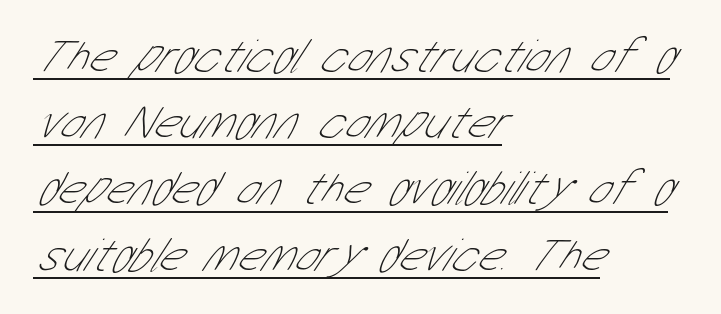
These lines sit exactly where default settings would place them. The face used here is rendered with its standard letterfit. The string is rendered with underlining switched on. Is this a sans? Yes — the strokes have no serifs. Weight: in the light-to-regular range. The face used here is proportionally spaced, like ordinary book or web type.
